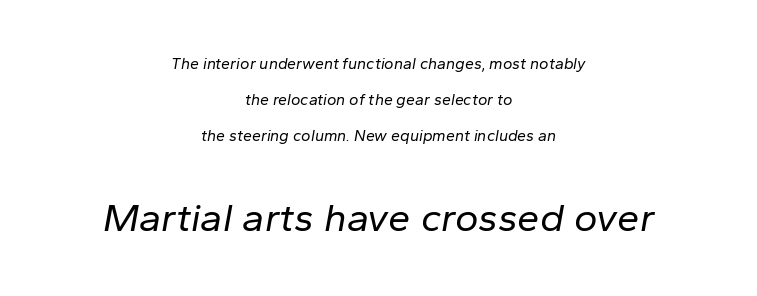
Q: Is the text bold? A: No.
Q: Is the text italic (slanted)? A: Yes, it leans right by about 10 degrees.
Q: Is the text underlined? A: No.
Q: How is the paragraph aligned? A: Centered.
Q: Is the spacing between letters normal or unusually wide? A: Normal.
Q: Is the spacing between lines tight, normal or loose? A: Loose.
Q: Which block of text is set in a larger size, the first (top) or the second (bottom)? A: The second (bottom) one.
Q: Width (condensed, normal, or wide)? A: Normal.
Q: Stroke contrast? A: Low.
Q: x-height? A: Medium.
Q: Monospaced? A: No.
